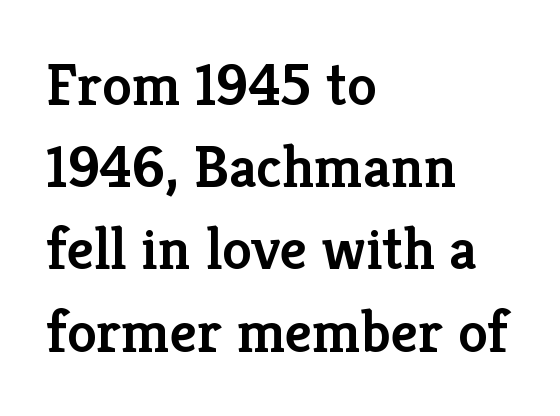
Q: Is the text bold? A: Semi-bold.
Q: Is the text italic (slanted)? A: No, it is upright.
Q: Is the typeface a serif or a sans-serif typeface? A: Serif.
Q: Is the text underlined? A: No.
Q: How is the paragraph aligned? A: Left-aligned.
Q: Is the spacing between letters normal or unusually wide? A: Normal.
Q: Is the spacing between lines tight, normal or loose? A: Normal.
Q: Width (condensed, normal, or wide)? A: Normal.
Q: Stroke contrast? A: Low.
Q: x-height? A: Medium.
Q: Monospaced? A: No.
